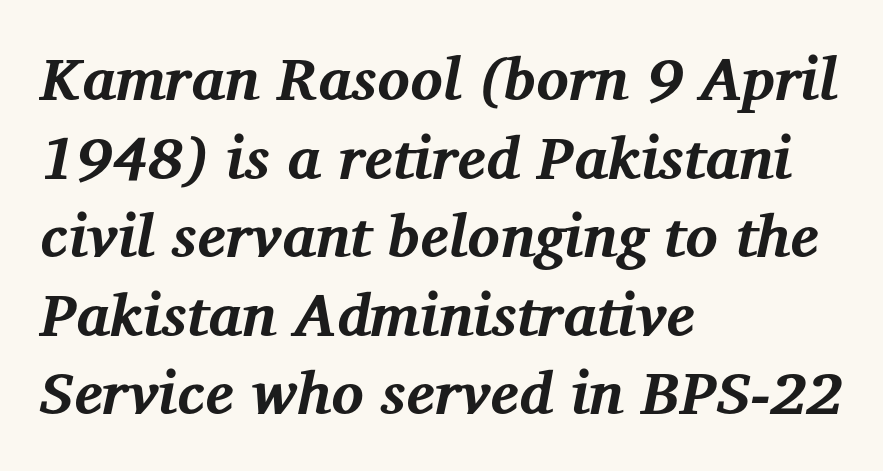
Q: Is the text bold? A: Yes.
Q: Is the text italic (slanted)? A: Yes, it leans right by about 12 degrees.
Q: Is the typeface a serif or a sans-serif typeface? A: Serif.
Q: Is the text underlined? A: No.
Q: How is the paragraph aligned? A: Left-aligned.
Q: Is the spacing between letters normal or unusually wide? A: Normal.
Q: Is the spacing between lines tight, normal or loose? A: Normal.
Q: Width (condensed, normal, or wide)? A: Normal.
Q: Stroke contrast? A: Medium.
Q: x-height? A: Medium.
Q: Monospaced? A: No.
